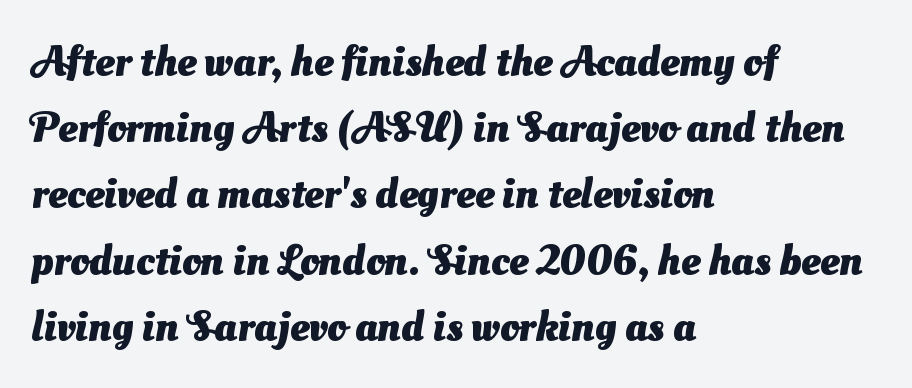
The image shows 43 px heavy sans-serif type; set left-aligned, normal line spacing (1.54x), normal letter spacing, not underlined; medium stroke contrast and a small x-height.
